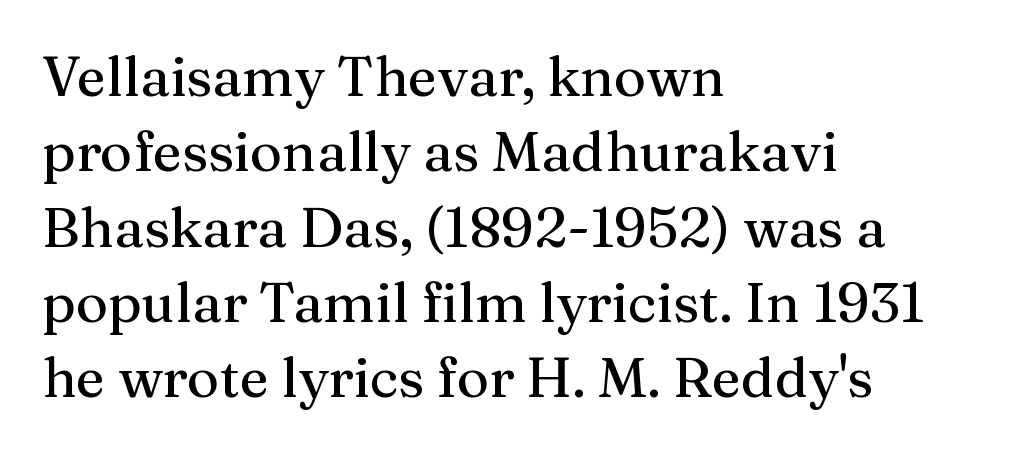
{"serif": "yes", "italic": "no", "width": "normal", "stroke_contrast": "medium", "x_height": "medium", "monospaced": "no", "underline": "no", "align": "left", "line_spacing": "normal", "line_spacing_ratio": 1.37, "letter_spacing": "normal", "letter_spacing_em": 0.0, "glyph_px": 55}
